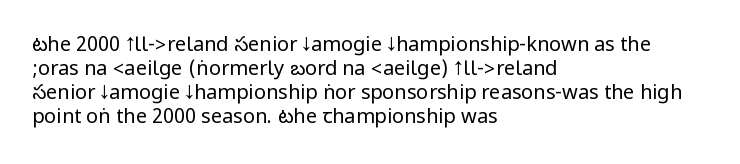
Q: Is the text bold? A: No.
Q: Is the text italic (slanted)? A: No, it is upright.
Q: Is the text underlined? A: No.
Q: How is the paragraph aligned? A: Left-aligned.
Q: Is the spacing between letters normal or unusually wide? A: Normal.
